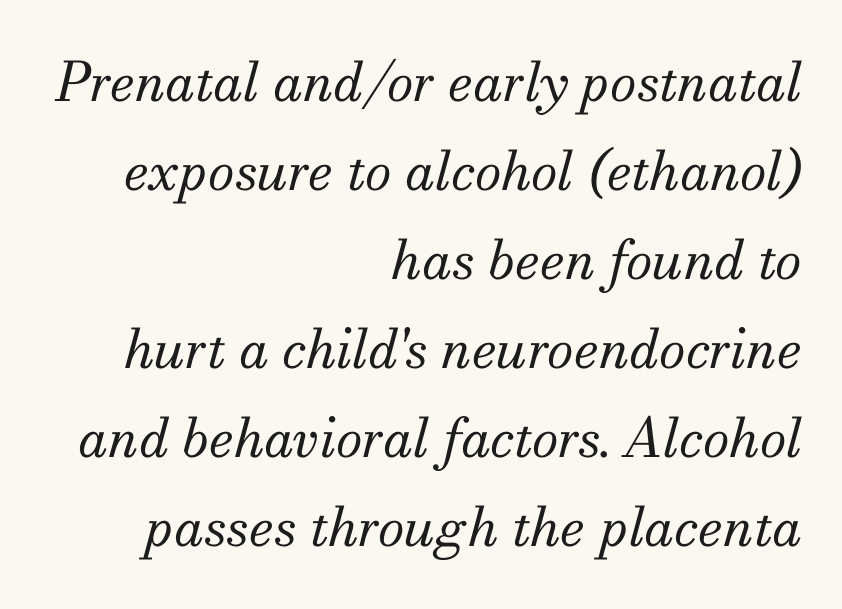
Q: Is the text bold? A: No.
Q: Is the text italic (slanted)? A: Yes, it leans right by about 13 degrees.
Q: Is the typeface a serif or a sans-serif typeface? A: Serif.
Q: Is the text underlined? A: No.
Q: How is the paragraph aligned? A: Right-aligned.
Q: Is the spacing between letters normal or unusually wide? A: Normal.
Q: Is the spacing between lines tight, normal or loose? A: Normal.
Q: Width (condensed, normal, or wide)? A: Normal.
Q: Stroke contrast? A: Medium.
Q: x-height? A: Small.
Q: Monospaced? A: No.
